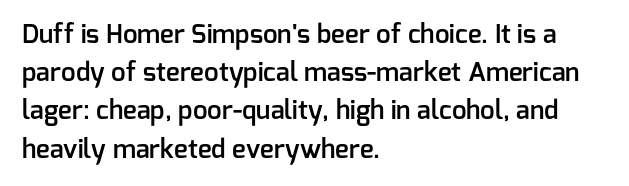
Q: Is the text bold? A: Semi-bold.
Q: Is the text italic (slanted)? A: No, it is upright.
Q: Is the text underlined? A: No.
Q: How is the paragraph aligned? A: Left-aligned.
Q: Is the spacing between letters normal or unusually wide? A: Normal.
Q: Is the spacing between lines tight, normal or loose? A: Normal.
